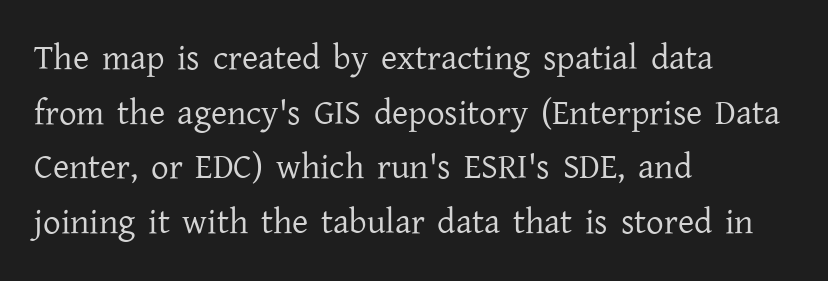
{"serif": "yes", "italic": "no", "bold": "no", "weight": "regular", "width": "normal", "stroke_contrast": "low", "x_height": "medium", "monospaced": "no", "underline": "no", "align": "left", "line_spacing": "normal", "line_spacing_ratio": 1.56, "letter_spacing": "normal", "letter_spacing_em": 0.0, "glyph_px": 35}
